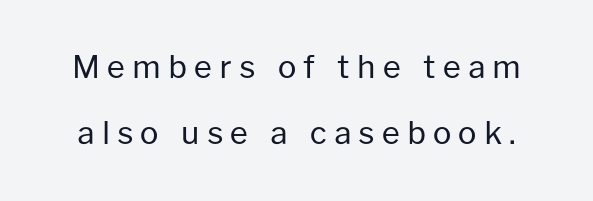
Think of a printed novel: that variable character pitch is what you see here. The passage shown has open, widely tracked lettering throughout. On a weight scale, this lands at 450 or below. Reading down the column, the eye jumps a long way to each next line. Ascenders rise straight up at ninety degrees. The space directly below the letters is spotless.
